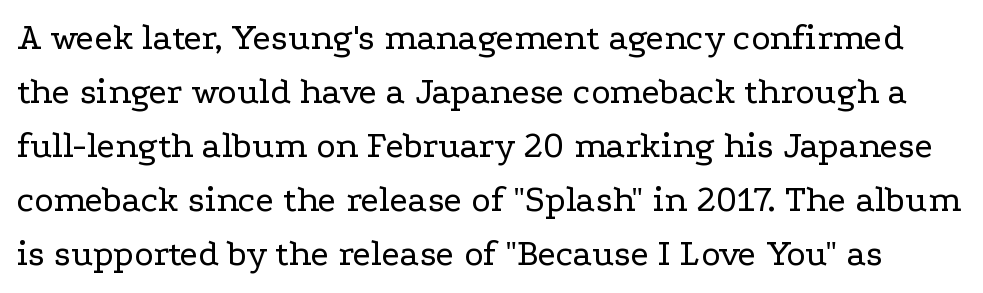
{"serif": "yes", "italic": "no", "bold": "no", "weight": "regular", "width": "wide", "stroke_contrast": "low", "x_height": "medium", "monospaced": "no", "underline": "no", "line_spacing": "normal", "line_spacing_ratio": 1.46, "letter_spacing": "normal", "letter_spacing_em": 0.0, "glyph_px": 37}
